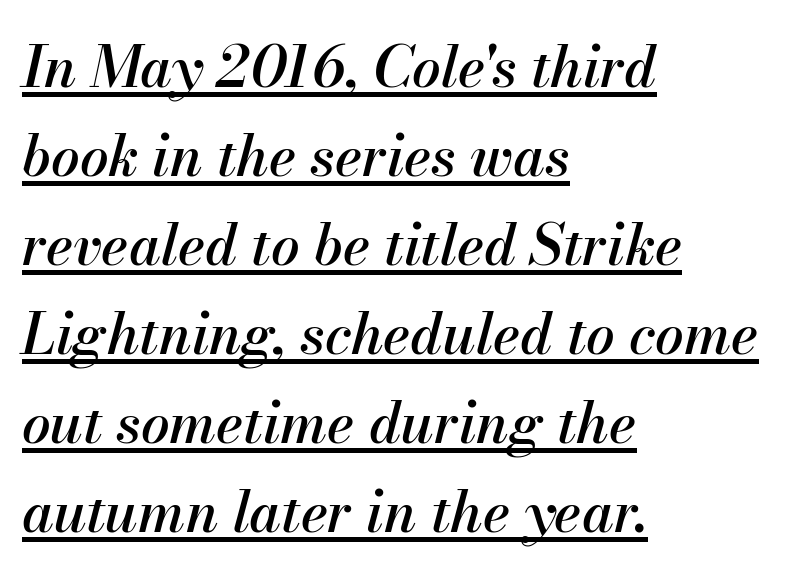
Q: Is the text italic (slanted)? A: Yes, it leans right by about 13 degrees.
Q: Is the text underlined? A: Yes.
Q: How is the paragraph aligned? A: Left-aligned.
Q: Is the spacing between letters normal or unusually wide? A: Normal.
Q: Is the spacing between lines tight, normal or loose? A: Normal.
Q: Width (condensed, normal, or wide)? A: Normal.
Q: Stroke contrast? A: Medium.
Q: x-height? A: Small.
Q: Monospaced? A: No.
